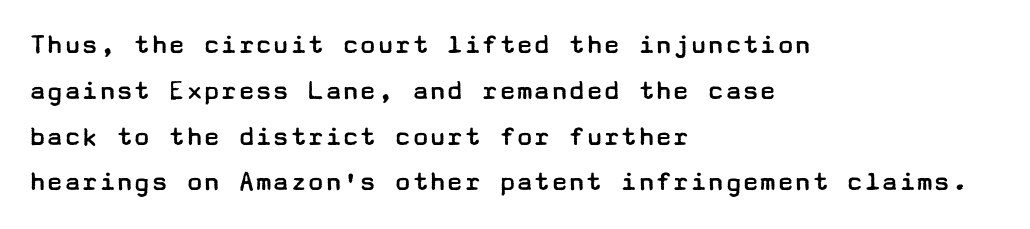
{"serif": "no", "italic": "no", "bold": "no", "weight": "regular", "width": "wide", "stroke_contrast": "low", "x_height": "medium", "underline": "no", "align": "left", "line_spacing": "normal", "line_spacing_ratio": 1.58, "letter_spacing": "normal", "letter_spacing_em": 0.0, "glyph_px": 29}
